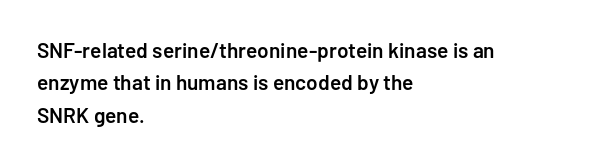
Italic? Not at all — the glyphs are vertical. Visually the block forms a straight wall on the left and a jagged coastline on the right. The horizontal fit of the characters is conventional and even. No word sits above an underline.
